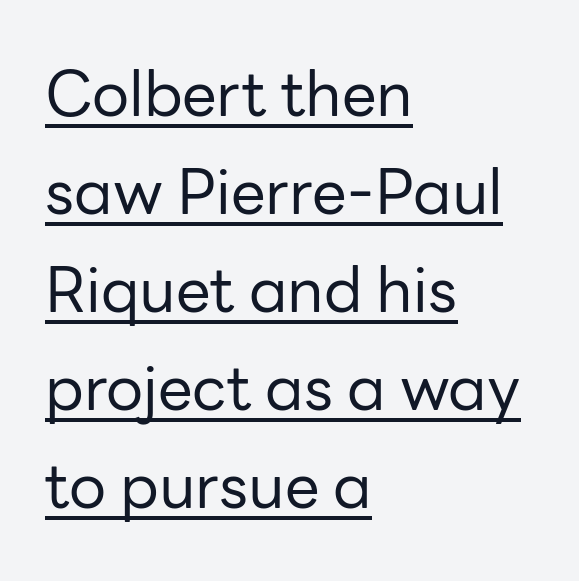
{"serif": "no", "italic": "no", "bold": "no", "weight": "regular", "width": "normal", "stroke_contrast": "low", "x_height": "medium", "monospaced": "no", "underline": "yes", "align": "left", "line_spacing": "normal", "line_spacing_ratio": 1.58, "letter_spacing": "normal", "letter_spacing_em": 0.0, "glyph_px": 62}
